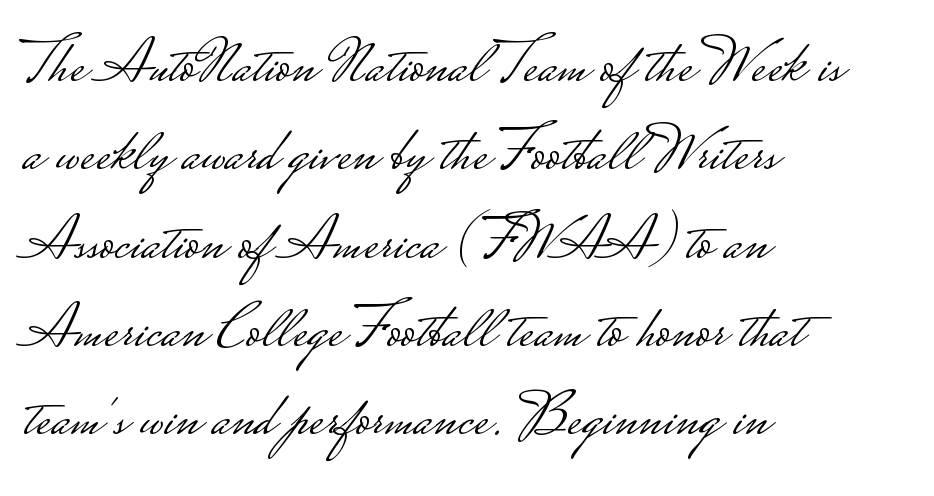
The image shows 64 px light, wide sans-serif type; set left-aligned, normal line spacing (1.38x), normal letter spacing, not underlined; low stroke contrast.
